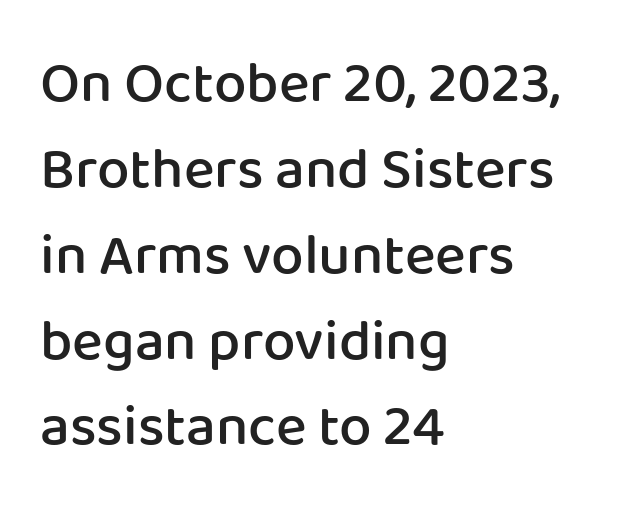
Q: Is the text bold? A: Semi-bold.
Q: Is the text italic (slanted)? A: No, it is upright.
Q: Is the typeface a serif or a sans-serif typeface? A: Sans-serif.
Q: Is the text underlined? A: No.
Q: How is the paragraph aligned? A: Left-aligned.
Q: Is the spacing between letters normal or unusually wide? A: Normal.
Q: Is the spacing between lines tight, normal or loose? A: Normal.
Q: Width (condensed, normal, or wide)? A: Normal.
Q: Stroke contrast? A: Low.
Q: x-height? A: Medium.
Q: Monospaced? A: No.
